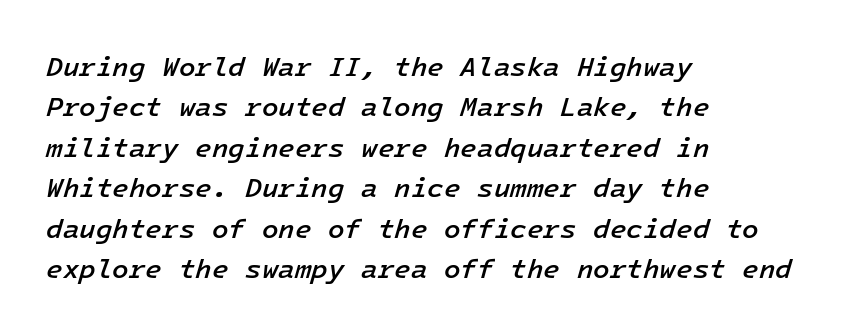
Q: Is the text bold? A: Semi-bold.
Q: Is the text italic (slanted)? A: Yes, it leans right by about 16 degrees.
Q: Is the text underlined? A: No.
Q: How is the paragraph aligned? A: Left-aligned.
Q: Is the spacing between letters normal or unusually wide? A: Normal.
Q: Is the spacing between lines tight, normal or loose? A: Normal.
